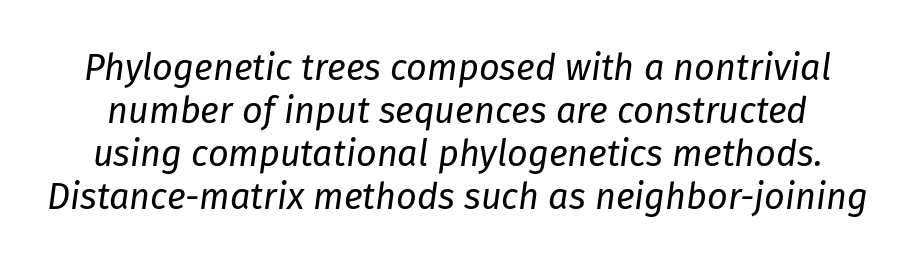
{"italic": "yes", "lean": "right", "slant_degrees": 8, "bold": "no", "weight": "regular", "width": "normal", "stroke_contrast": "low", "x_height": "medium", "monospaced": "no", "underline": "no", "line_spacing_ratio": 1.19, "letter_spacing": "normal", "letter_spacing_em": 0.0, "glyph_px": 36}
